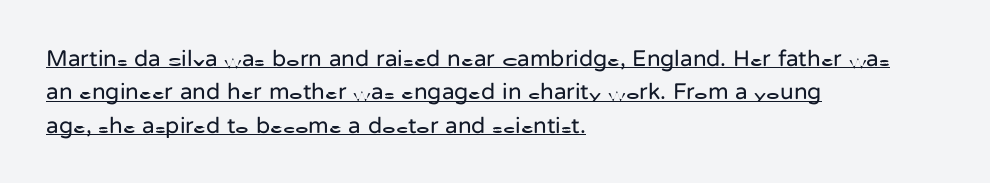
The vertical gap from one line to the next is medium. The characters are drawn with everyday or finer stroke widths. The specimen includes a rule beneath the text block's lines. The gaps between neighbouring characters are ordinary and unremarkable. These lines stack with their left ends in a neat column. This is roman type, the default non-slanted kind.
